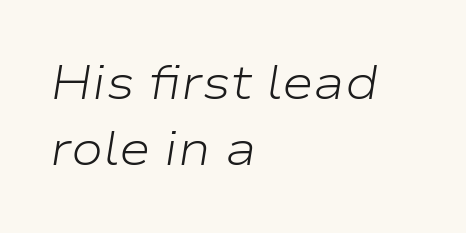
The image shows 48 px light, wide type, italic (leaning right); set left-aligned, normal line spacing (1.38x), normal letter spacing, not underlined; low stroke contrast and a medium x-height.
